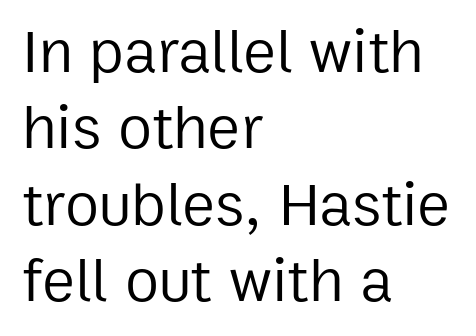
{"serif": "no", "italic": "no", "bold": "no", "weight": "regular", "width": "normal", "stroke_contrast": "low", "x_height": "medium", "monospaced": "no", "underline": "no", "align": "left", "line_spacing_ratio": 1.23, "letter_spacing": "normal", "letter_spacing_em": 0.0, "glyph_px": 62}
